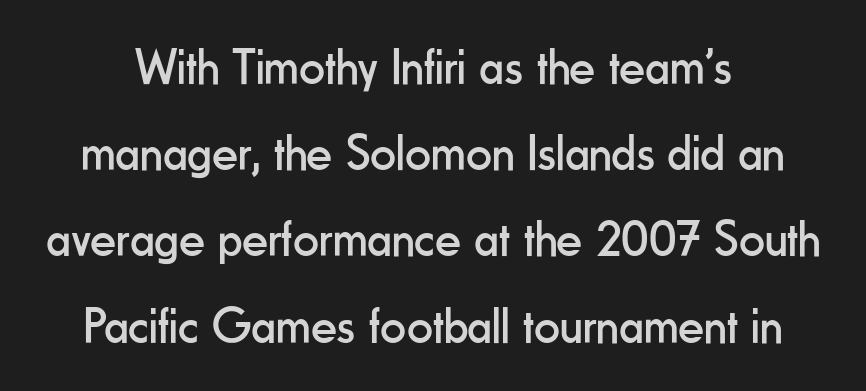
Q: Is the text bold? A: No.
Q: Is the text italic (slanted)? A: No, it is upright.
Q: Is the typeface a serif or a sans-serif typeface? A: Sans-serif.
Q: Is the text underlined? A: No.
Q: Is the spacing between letters normal or unusually wide? A: Normal.
Q: Is the spacing between lines tight, normal or loose? A: Normal.
Q: Width (condensed, normal, or wide)? A: Condensed.
Q: Stroke contrast? A: Low.
Q: x-height? A: Small.
Q: Monospaced? A: No.
